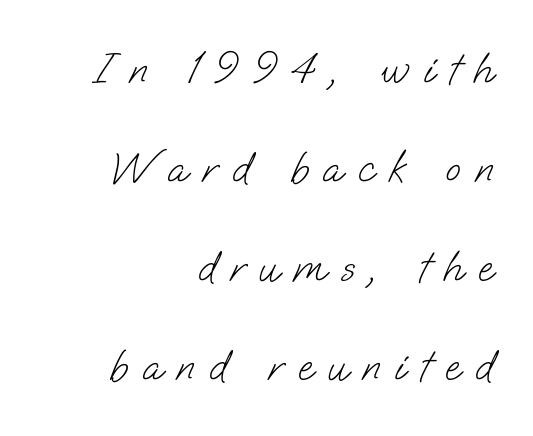
{"serif": "no", "bold": "no", "weight": "light", "width": "normal", "stroke_contrast": "low", "x_height": "small", "monospaced": "no", "underline": "no", "align": "right", "line_spacing": "loose", "line_spacing_ratio": 2.25, "letter_spacing": "wide", "letter_spacing_em": 0.33, "glyph_px": 44}
